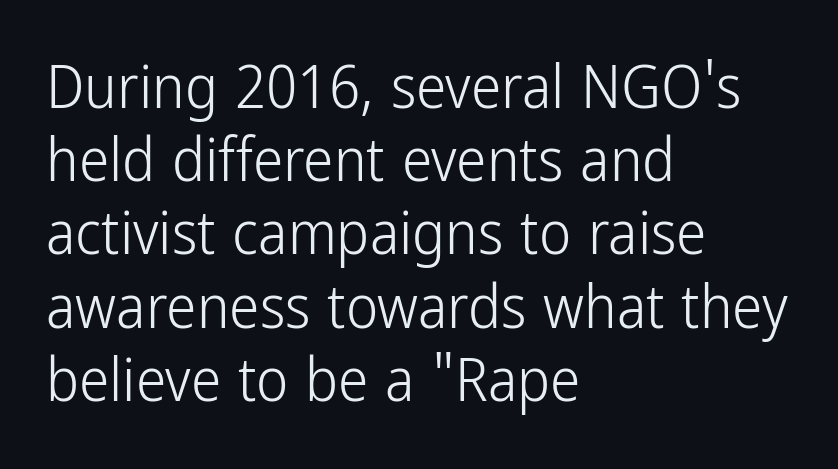
{"serif": "no", "italic": "no", "bold": "no", "weight": "light", "width": "condensed", "stroke_contrast": "low", "x_height": "medium", "monospaced": "no", "underline": "no", "align": "left", "line_spacing_ratio": 1.2, "letter_spacing": "normal", "letter_spacing_em": 0.0, "glyph_px": 61}
